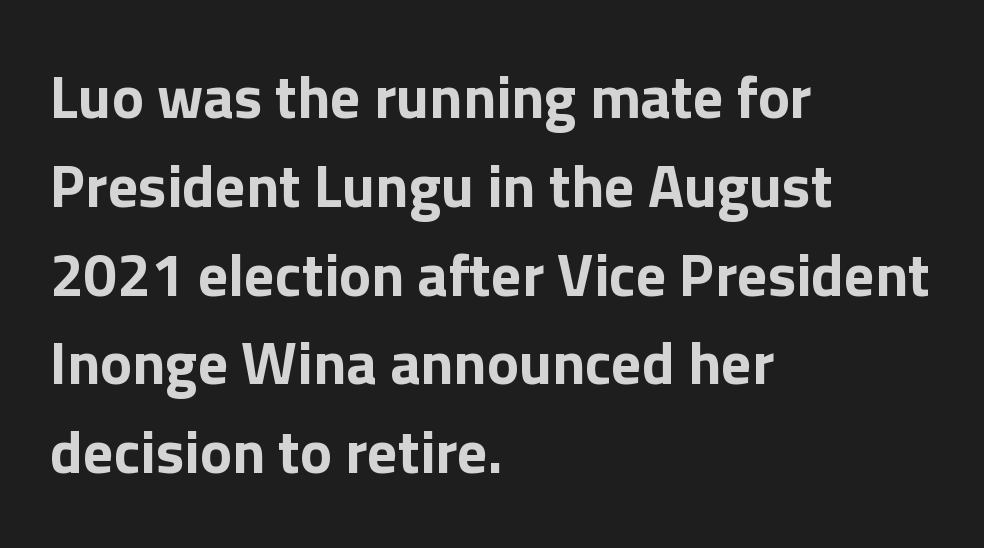
Look at the stroke-to-counter ratio: heavy, a bold. Rendered with straight, roman letterforms. Does the copy run flush right? No — it runs flush left. Default kerning and tracking; the words read as compact shapes. Compared with typical paragraphs, the rows here are spaced about the same.
